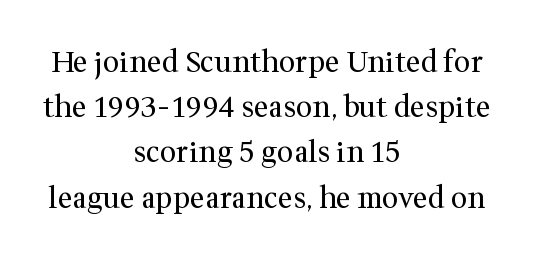
The face used here is rendered with its standard letterfit. You can tell it's not italic because the verticals are truly vertical. Layout note: lines centered. The strip under each line holds only bare page.
